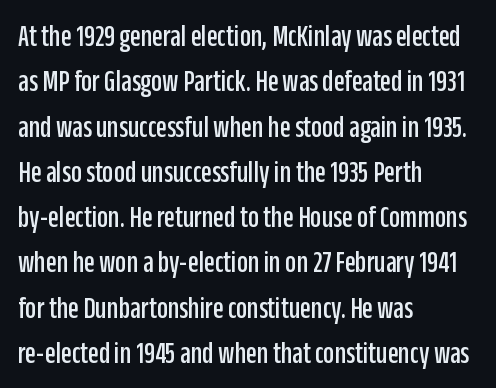
{"serif": "no", "italic": "no", "width": "condensed", "stroke_contrast": "low", "x_height": "large", "monospaced": "no", "underline": "no", "align": "left", "line_spacing": "normal", "line_spacing_ratio": 1.46, "letter_spacing": "normal", "letter_spacing_em": 0.0, "glyph_px": 31}
